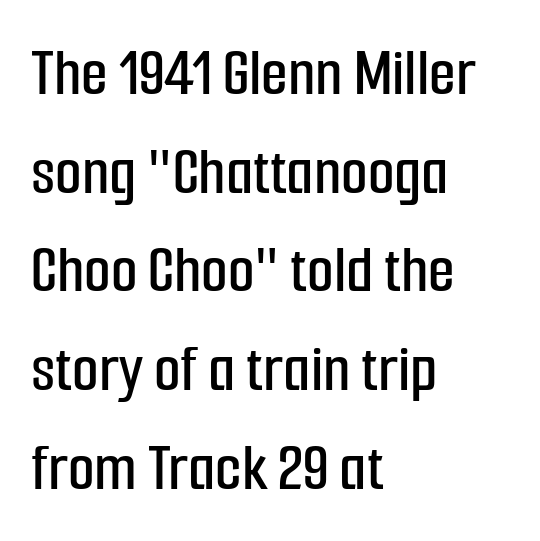
The image shows 69 px condensed sans-serif type, upright; set left-aligned, normal line spacing (1.43x), normal letter spacing, not underlined; low stroke contrast and a medium x-height.
